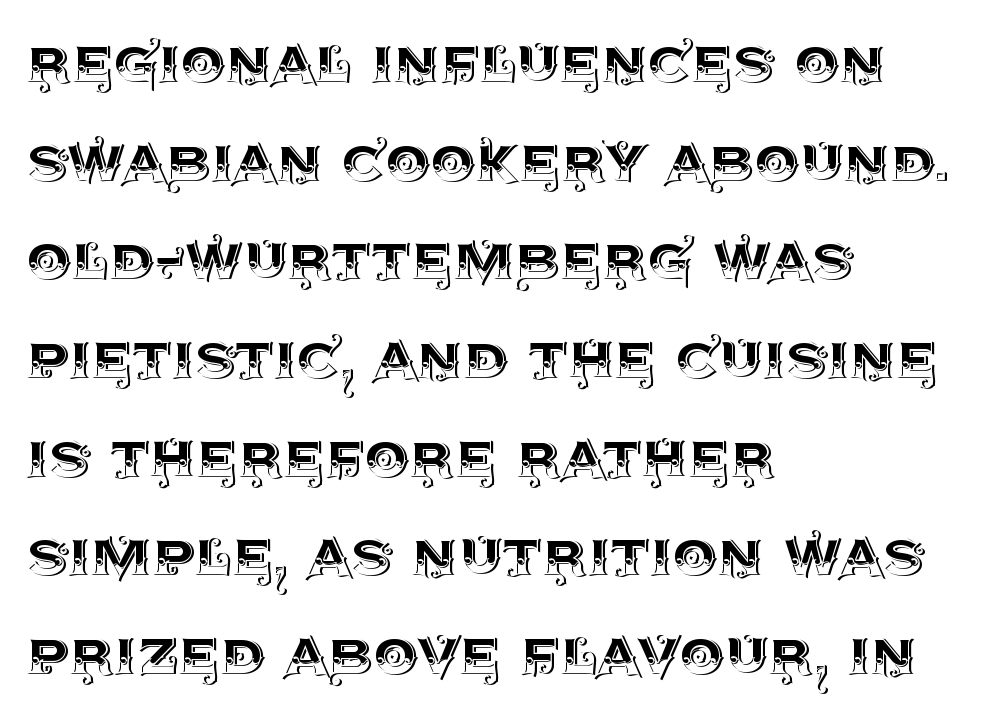
{"italic": "no", "width": "normal", "x_height": "large", "monospaced": "no", "underline": "no", "align": "left", "line_spacing": "normal", "line_spacing_ratio": 1.39, "letter_spacing": "normal", "letter_spacing_em": 0.0, "glyph_px": 71}
